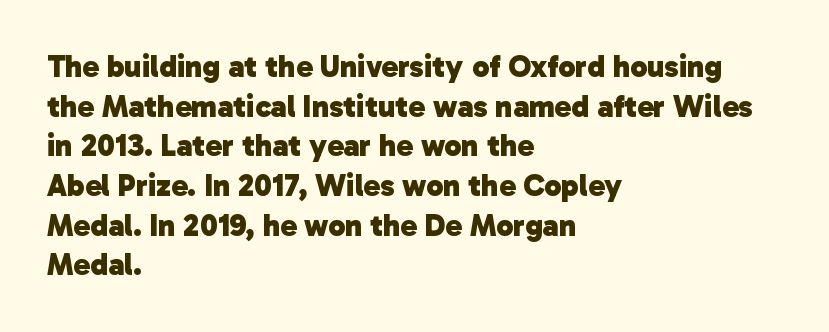
{"serif": "no", "bold": "yes", "weight": "heavy", "width": "normal", "stroke_contrast": "low", "x_height": "medium", "monospaced": "no", "underline": "no", "align": "left", "line_spacing": "normal", "line_spacing_ratio": 1.28, "letter_spacing": "normal", "letter_spacing_em": 0.0, "glyph_px": 31}
